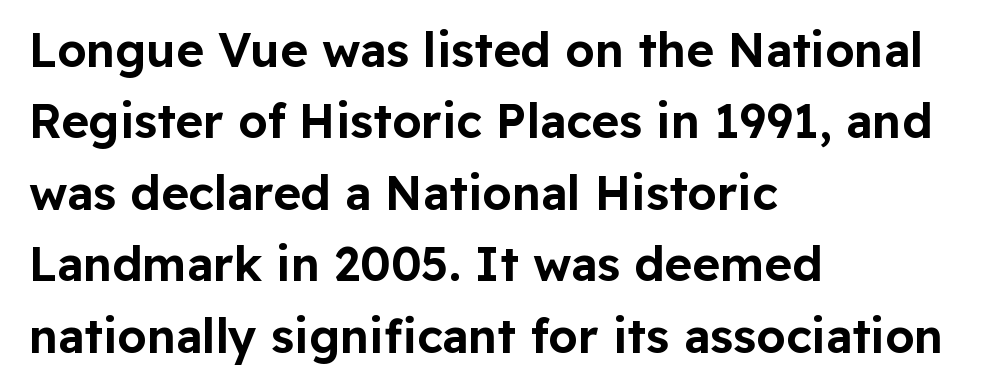
Posture: straight, roman, zero tilt. Reading down the column, the eye jumps a familiar distance to each next line. The compositor pushed each line to the left boundary. Underlining? Definitely not there.
